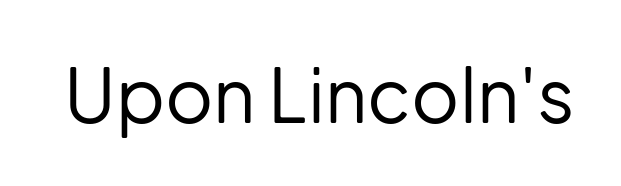
{"serif": "no", "italic": "no", "bold": "no", "weight": "regular", "width": "normal", "stroke_contrast": "low", "x_height": "medium", "monospaced": "no", "underline": "no", "letter_spacing": "normal", "letter_spacing_em": 0.0, "glyph_px": 74}
